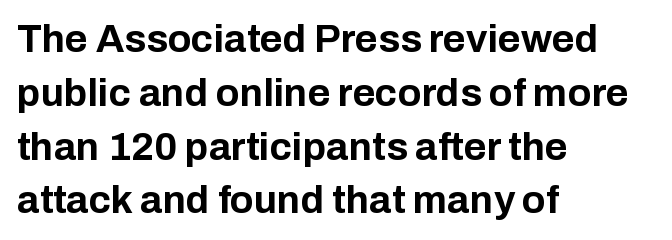
The image shows 39 px bold sans-serif type, upright; set left-aligned, normal line spacing (1.38x), normal letter spacing, not underlined; low stroke contrast and a medium x-height.
